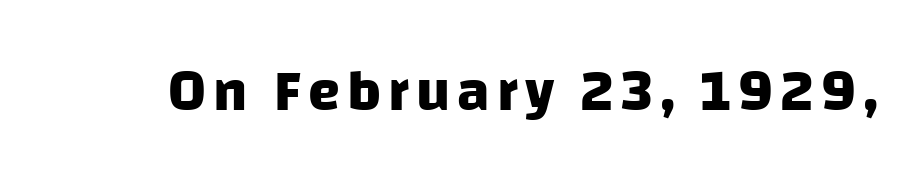
Q: Is the text bold? A: Yes.
Q: Is the typeface a serif or a sans-serif typeface? A: Sans-serif.
Q: Is the text underlined? A: No.
Q: Width (condensed, normal, or wide)? A: Normal.
Q: Stroke contrast? A: Low.
Q: x-height? A: Large.
Q: Monospaced? A: No.
